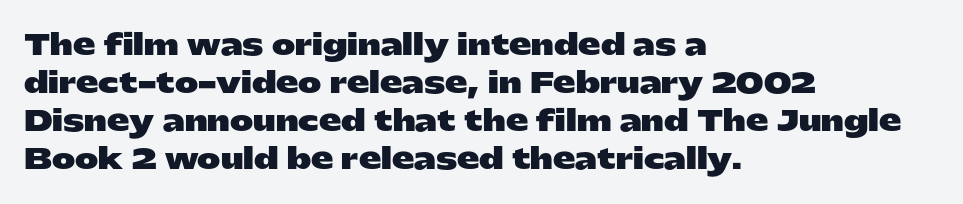
The image shows 28 px heavy, wide sans-serif type, upright; set left-aligned, normal line spacing (1.36x), normal letter spacing, not underlined; low stroke contrast and a medium x-height.
